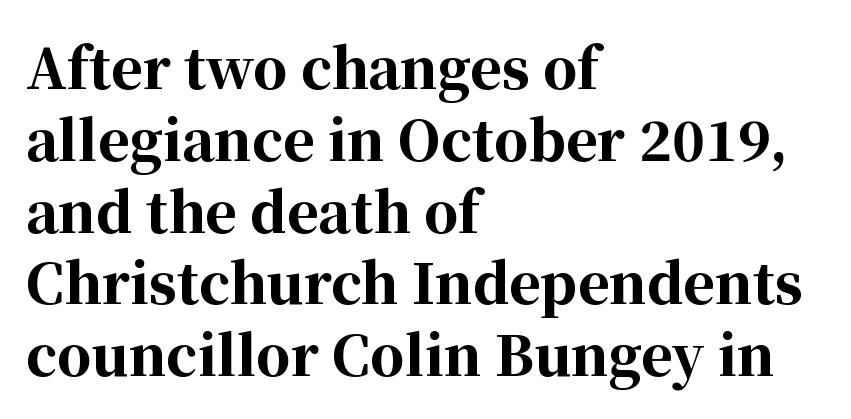
Q: Is the text bold? A: Yes.
Q: Is the text italic (slanted)? A: No, it is upright.
Q: Is the typeface a serif or a sans-serif typeface? A: Serif.
Q: Is the text underlined? A: No.
Q: How is the paragraph aligned? A: Left-aligned.
Q: Is the spacing between letters normal or unusually wide? A: Normal.
Q: Is the spacing between lines tight, normal or loose? A: Normal.
Q: Width (condensed, normal, or wide)? A: Normal.
Q: Stroke contrast? A: High.
Q: x-height? A: Medium.
Q: Monospaced? A: No.
